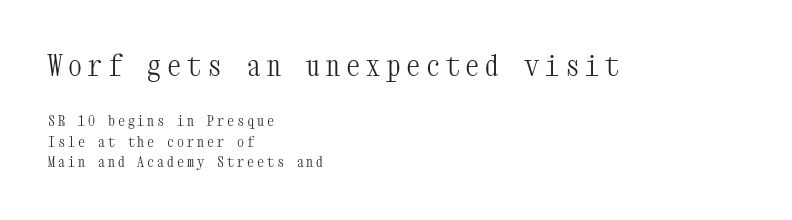
Q: Is the text bold? A: No.
Q: Is the text italic (slanted)? A: No, it is upright.
Q: Is the typeface a serif or a sans-serif typeface? A: Serif.
Q: Is the text underlined? A: No.
Q: How is the paragraph aligned? A: Left-aligned.
Q: Is the spacing between letters normal or unusually wide? A: Unusually wide.
Q: Is the spacing between lines tight, normal or loose? A: Normal.
Q: Which block of text is set in a larger size, the first (top) or the second (bottom)? A: The first (top) one.
Q: Width (condensed, normal, or wide)? A: Condensed.
Q: Stroke contrast? A: Medium.
Q: x-height? A: Medium.
Q: Monospaced? A: Yes.
